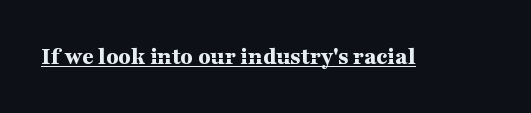
The face used here appears with an underline applied. Nope, not italic — everything's standing straight. This is heavy type, rendered in bold. Nobody touched the tracking dial on this one.
